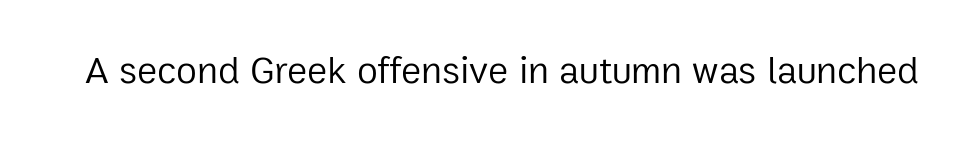
Q: Is the text bold? A: No.
Q: Is the text italic (slanted)? A: No, it is upright.
Q: Is the typeface a serif or a sans-serif typeface? A: Sans-serif.
Q: Is the text underlined? A: No.
Q: Is the spacing between letters normal or unusually wide? A: Normal.
Q: Width (condensed, normal, or wide)? A: Normal.
Q: Stroke contrast? A: Low.
Q: x-height? A: Medium.
Q: Monospaced? A: No.
